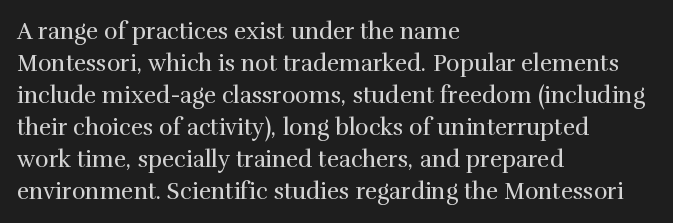
Caption: standard tracking, unaltered. Does the leading feel generous? No, just average. The lines are quadded left. Check the space under the baseline: it is left empty.
